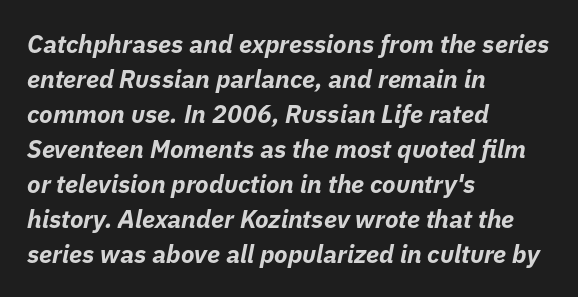
Regular leading. Characters are canted at an angle relative to the baseline's perpendicular. Quick note: underline off. Line beginnings align vertically; line endings do not. Heavy, bold letterforms.
